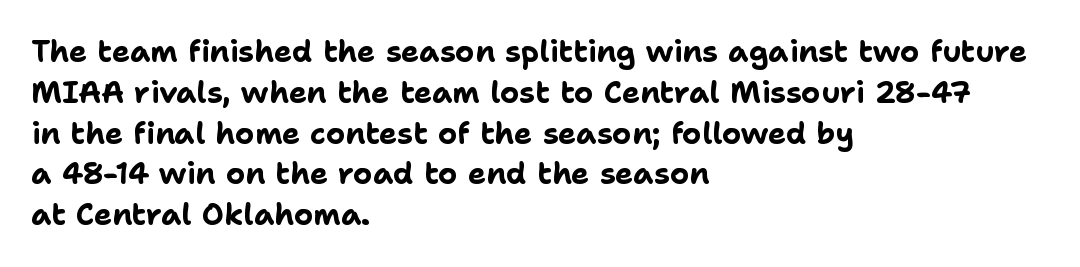
The image shows 30 px bold sans-serif type, upright; set left-aligned, normal line spacing (1.36x), normal letter spacing, not underlined; low stroke contrast and a medium x-height.
